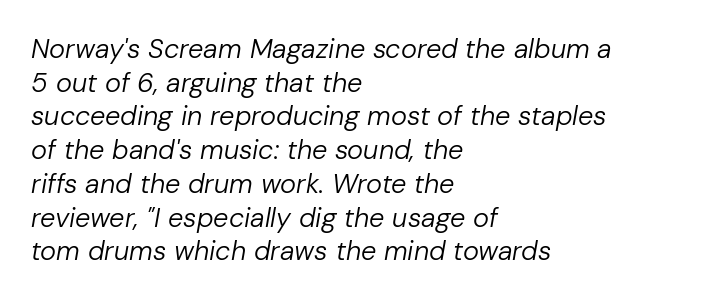
{"italic": "yes", "lean": "right", "slant_degrees": 10, "bold": "no", "underline": "no", "align": "left", "line_spacing": "normal", "line_spacing_ratio": 1.25, "letter_spacing": "normal", "letter_spacing_em": 0.0, "glyph_px": 27}
